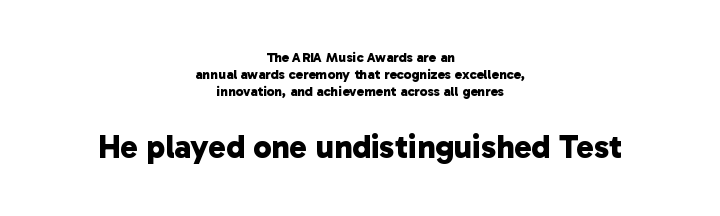
Bare-footed words on every line. Horizontal alignment here is central, giving a formal, balanced look. Inter-character spacing is left at the font's built-in metrics. Caption: upper text group reduced, lower text group enlarged.
